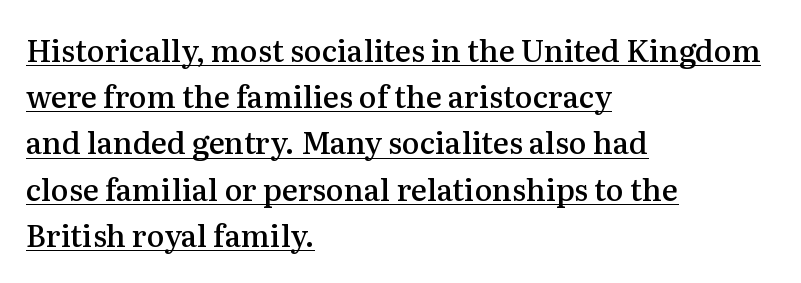
Q: Is the text bold? A: Semi-bold.
Q: Is the text italic (slanted)? A: No, it is upright.
Q: Is the typeface a serif or a sans-serif typeface? A: Serif.
Q: Is the text underlined? A: Yes.
Q: How is the paragraph aligned? A: Left-aligned.
Q: Is the spacing between letters normal or unusually wide? A: Normal.
Q: Is the spacing between lines tight, normal or loose? A: Normal.
Q: Width (condensed, normal, or wide)? A: Normal.
Q: Stroke contrast? A: Medium.
Q: x-height? A: Medium.
Q: Monospaced? A: No.
